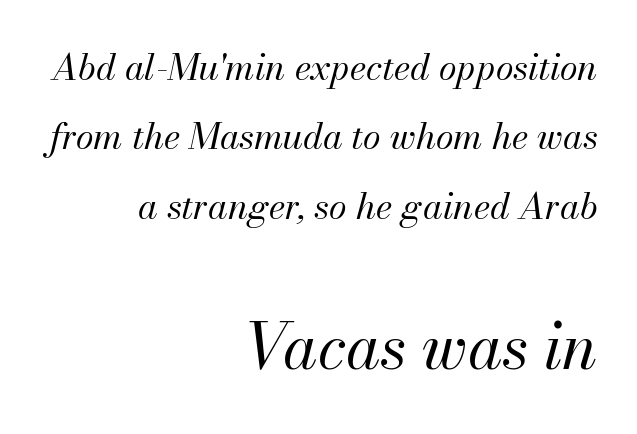
How are the letters spaced? Ordinarily, with no added tracking. The block of text is sparse from top to bottom, with ample space between rows. Each letter keeps its own natural width here, so spacing adapts to shape. Nobody drew a line under any word here. The lower block of text is set noticeably larger than the block above it.
